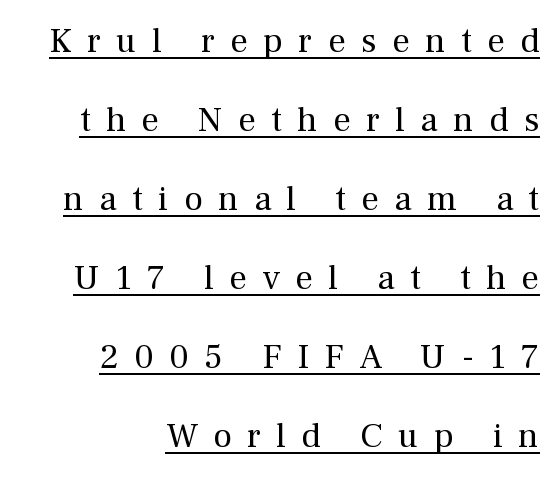
The image shows 35 px regular-weight serif type, upright; set right-aligned, loose line spacing (2.26x), unusually wide letter spacing (+0.44 em), underlined; medium stroke contrast and a medium x-height.
